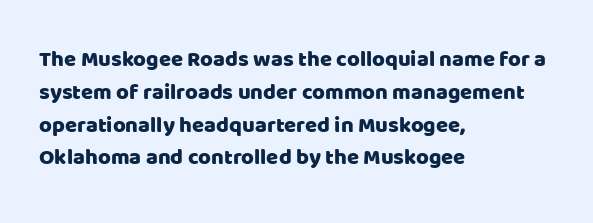
Q: Is the text italic (slanted)? A: No, it is upright.
Q: Is the text underlined? A: No.
Q: How is the paragraph aligned? A: Left-aligned.
Q: Is the spacing between letters normal or unusually wide? A: Normal.
Q: Is the spacing between lines tight, normal or loose? A: Normal.
